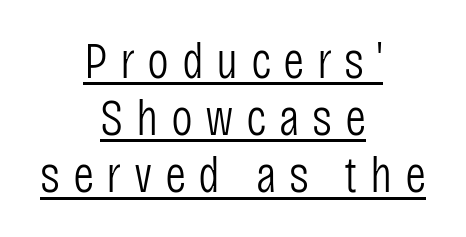
{"serif": "no", "italic": "no", "bold": "no", "weight": "light", "width": "condensed", "stroke_contrast": "low", "x_height": "large", "monospaced": "no", "underline": "yes", "align": "center", "line_spacing": "tight", "line_spacing_ratio": 1.1, "letter_spacing": "wide", "letter_spacing_em": 0.24, "glyph_px": 52}
